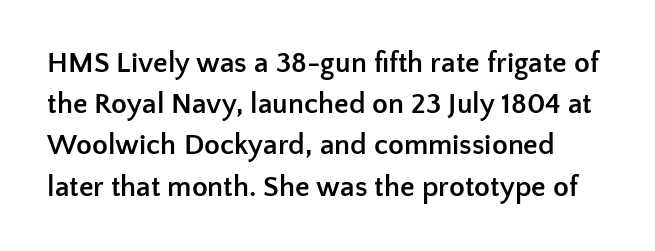
{"serif": "no", "italic": "no", "bold": "yes", "weight": "semibold", "width": "normal", "stroke_contrast": "low", "x_height": "medium", "monospaced": "no", "underline": "no", "line_spacing": "normal", "line_spacing_ratio": 1.42, "letter_spacing": "normal", "letter_spacing_em": 0.0, "glyph_px": 29}
